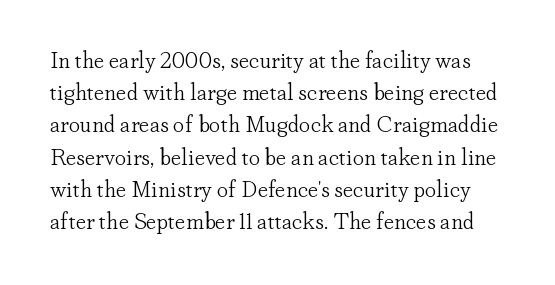
Ascenders rise straight up at ninety degrees. Glyph-to-glyph distance matches everyday printed text. If you measured baseline to baseline, you'd find a middling distance. This is not heavy type; no bold has been used.
